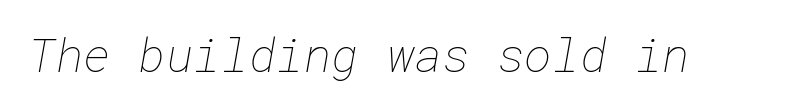
You could call the tracking neutral — neither tight nor loose. Stem width sits at or under what a default text font uses. Bare-footed words on every line.
